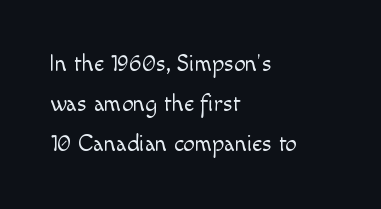
{"italic": "no", "bold": "no", "underline": "no", "align": "left", "line_spacing_ratio": 1.75, "letter_spacing": "normal", "letter_spacing_em": 0.0, "glyph_px": 23}
